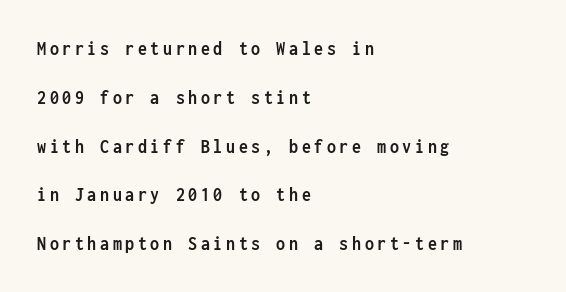
Q: Is the text bold? A: Yes.
Q: Is the text italic (slanted)? A: No, it is upright.
Q: Is the text underlined? A: No.
Q: How is the paragraph aligned? A: Left-aligned.
Q: Is the spacing between lines tight, normal or loose? A: Loose.
